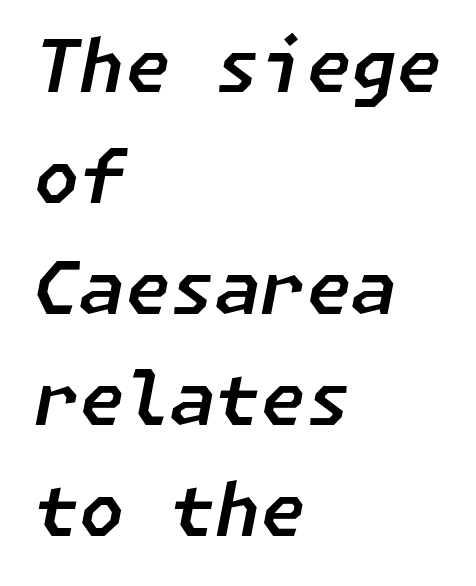
Q: Is the text italic (slanted)? A: Yes, it leans right by about 11 degrees.
Q: Is the text underlined? A: No.
Q: How is the paragraph aligned? A: Left-aligned.
Q: Is the spacing between letters normal or unusually wide? A: Normal.
Q: Is the spacing between lines tight, normal or loose? A: Normal.
Q: Width (condensed, normal, or wide)? A: Normal.
Q: Stroke contrast? A: Low.
Q: x-height? A: Medium.
